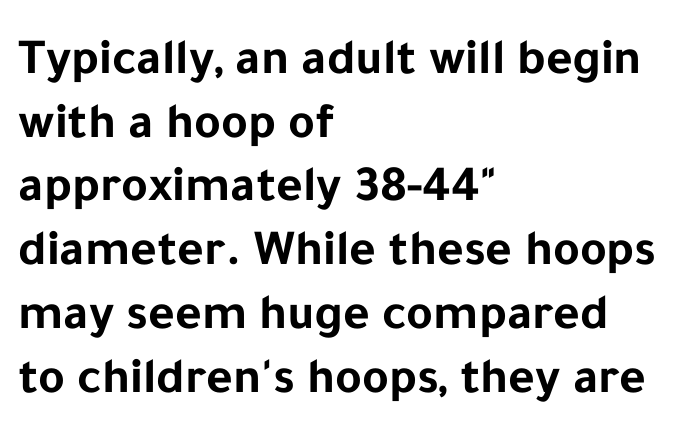
The letters sit at their default tracking, neither squeezed nor spread. Italic: no, the glyphs are upright roman. Here the designer chose a conventional face with non-uniform glyph widths. Each row of text sits above clean, open space. Does the copy run flush right? No — it runs flush left.
